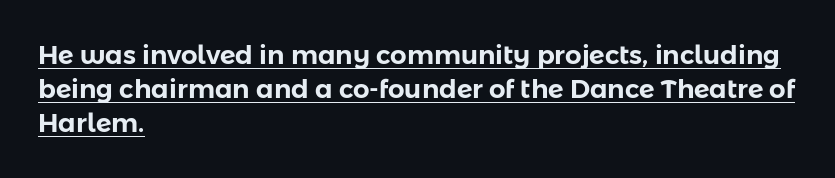
Q: Is the text italic (slanted)? A: No, it is upright.
Q: Is the text underlined? A: Yes.
Q: How is the paragraph aligned? A: Left-aligned.
Q: Is the spacing between letters normal or unusually wide? A: Normal.
Q: Is the spacing between lines tight, normal or loose? A: Normal.
